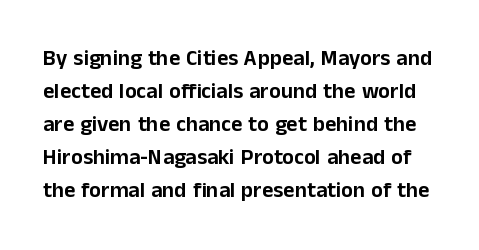
{"italic": "no", "underline": "no", "line_spacing": "normal", "line_spacing_ratio": 1.5, "letter_spacing": "normal", "letter_spacing_em": 0.0, "glyph_px": 22}
